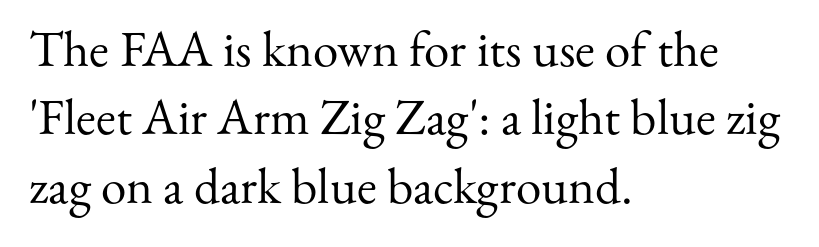
The image shows 51 px regular-weight serif type, upright; set left-aligned, normal line spacing (1.34x), normal letter spacing, not underlined; medium stroke contrast and a small x-height.
